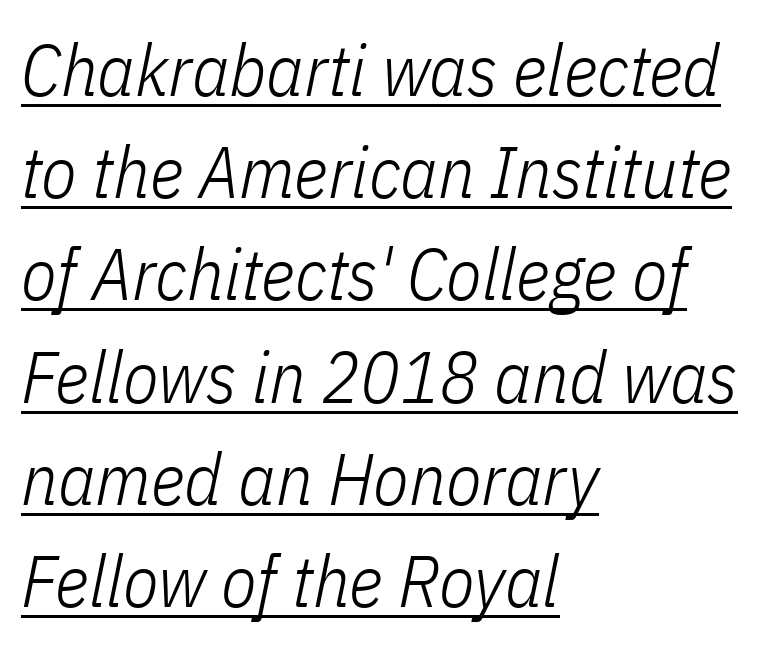
The rag falls on the right side of this text block. The face used here is proportionally spaced, like ordinary book or web type. The face used here is rendered with its standard letterfit. The rendered words wear a rule along their underside. The cut favours lightness, reaching ordinary text weight at its darkest. One glance says typical: line gaps are just what's usual.
